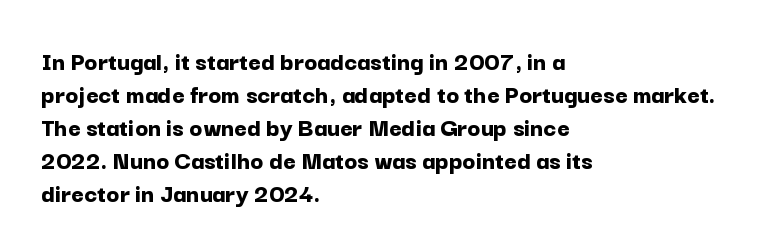
Words float on clear page, feet unadorned. Does the lettering tilt? It doesn't — this is upright. Visually the block forms a straight wall on the left and a jagged coastline on the right. These words are printed bold, with thick strokes throughout. Characters follow at the spacing the type designer built in.
